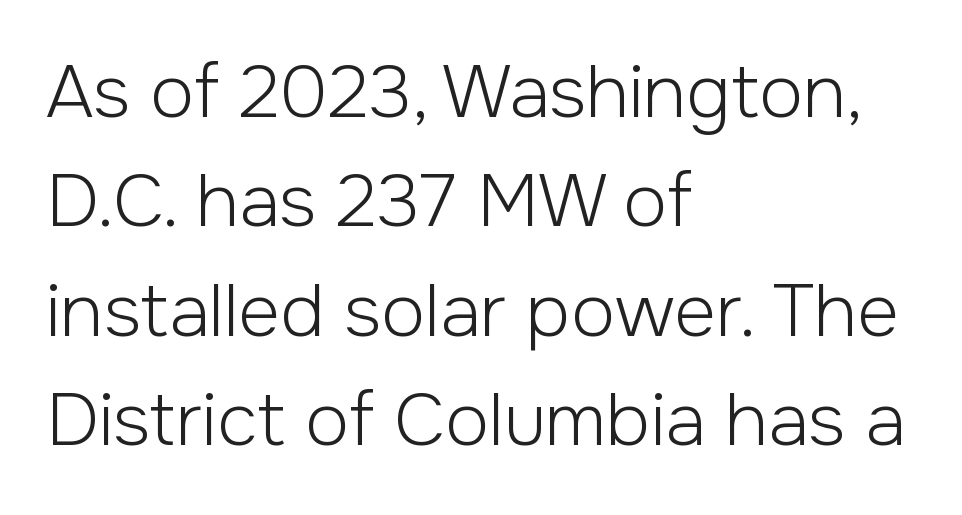
The letters advance in unequal steps, a hallmark of proportional type. This reads as an unemphasized weight, regular at the heaviest. The designer left line spacing at the default. The lettering holds an erect, upright posture throughout. Underlining? Definitely not there. The setting favours the left margin, as ordinary paragraphs usually do.
